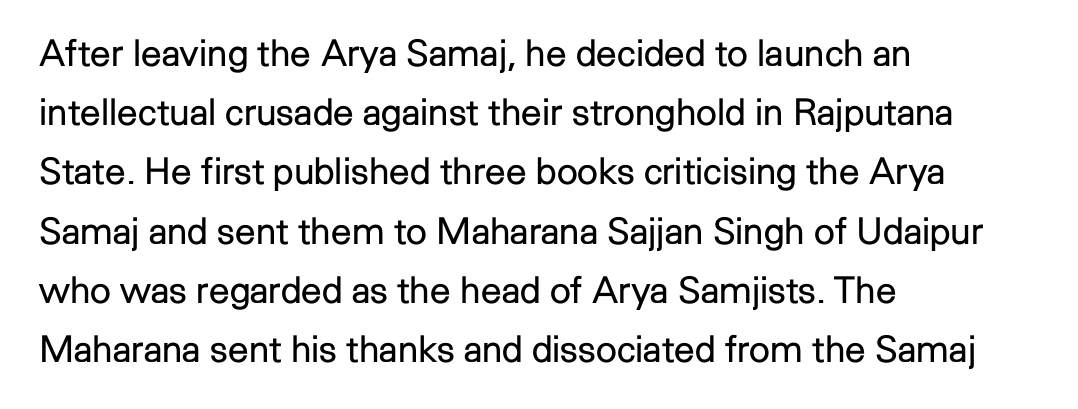
The image shows 37 px regular-weight sans-serif type, upright; set left-aligned, normal line spacing (1.6x), normal letter spacing, not underlined; low stroke contrast and a medium x-height.
